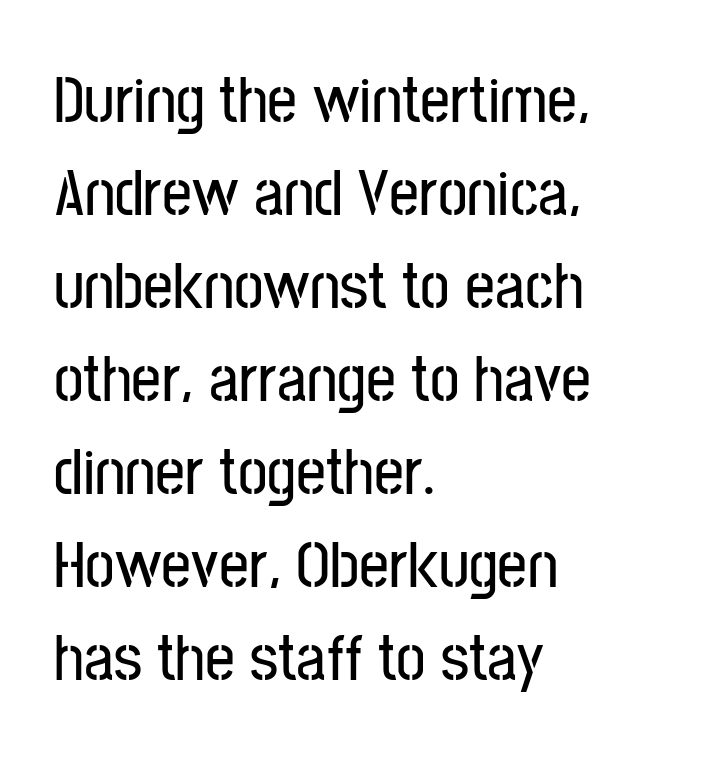
Q: Is the text italic (slanted)? A: No, it is upright.
Q: Is the typeface a serif or a sans-serif typeface? A: Sans-serif.
Q: Is the text underlined? A: No.
Q: How is the paragraph aligned? A: Left-aligned.
Q: Is the spacing between letters normal or unusually wide? A: Normal.
Q: Is the spacing between lines tight, normal or loose? A: Normal.
Q: Width (condensed, normal, or wide)? A: Condensed.
Q: Stroke contrast? A: Low.
Q: x-height? A: Medium.
Q: Monospaced? A: No.
